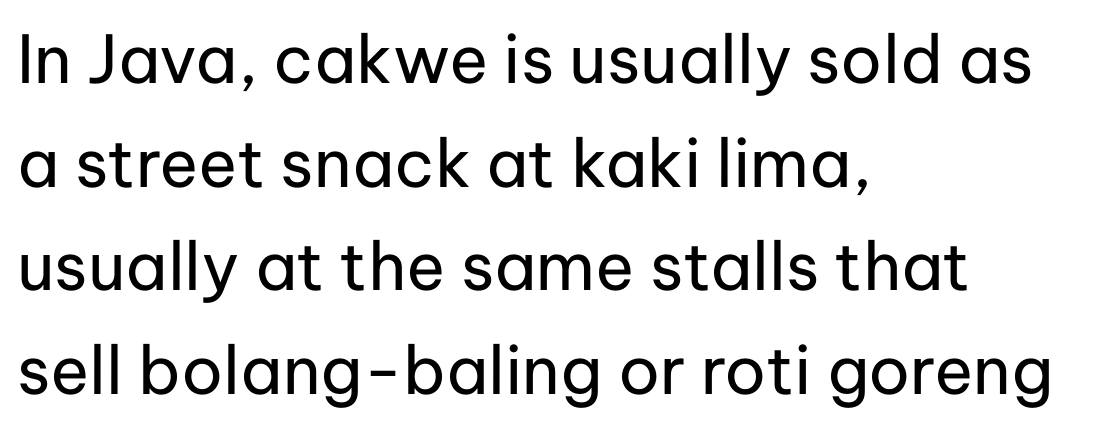
A bare baseline throughout the passage. The designer went with a sans here, leaving each stem footless. The letters advance in unequal steps, a hallmark of proportional type. A light-to-regular cut is what we see here. Italic? Not at all — the glyphs are vertical. The passage shown has conventional tracking throughout.
